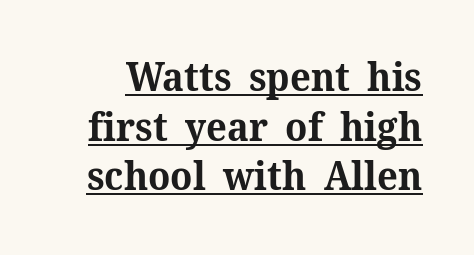
Heft: maximum for text — a bold. Does the leading feel generous? No, just average. Is the letter spacing exaggerated? No — it looks like the ordinary default. Proportional: the letters do not fall into vertical columns. You can tell it's not italic because the verticals are truly vertical.
